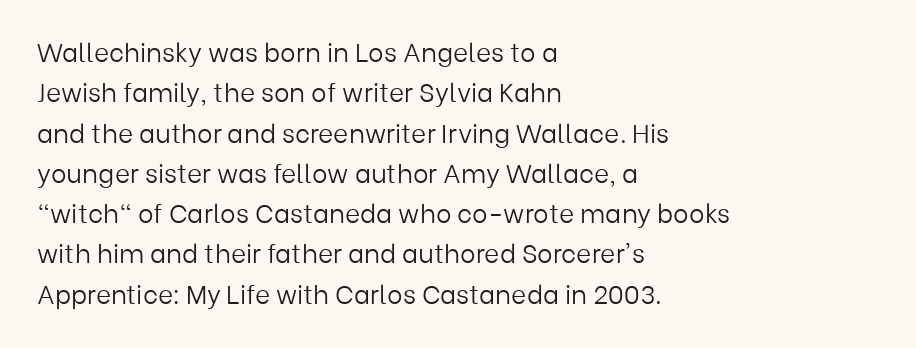
{"italic": "no", "bold": "no", "underline": "no", "align": "left", "line_spacing": "normal", "line_spacing_ratio": 1.55, "letter_spacing": "normal", "letter_spacing_em": 0.0, "glyph_px": 26}
